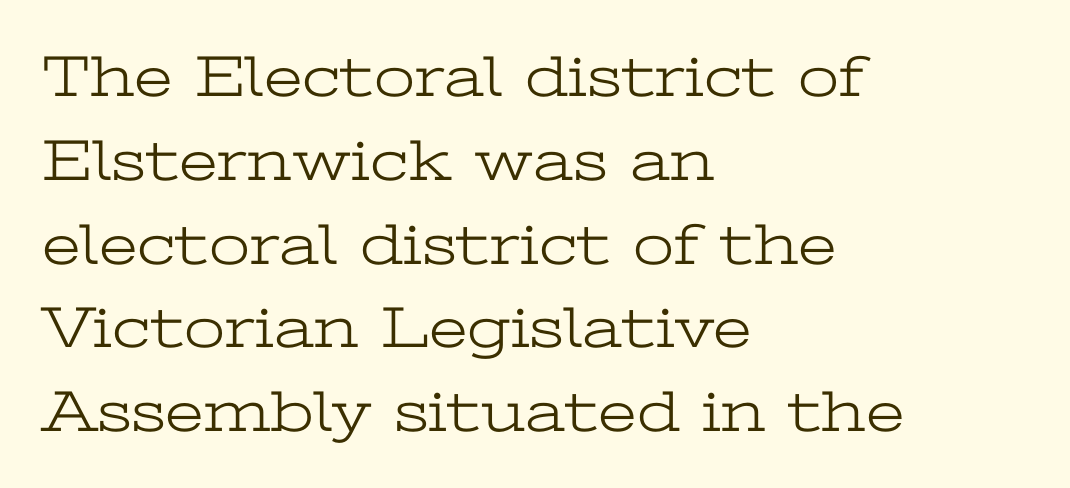
Q: Is the text bold? A: No.
Q: Is the text italic (slanted)? A: No, it is upright.
Q: Is the typeface a serif or a sans-serif typeface? A: Serif.
Q: Is the text underlined? A: No.
Q: How is the paragraph aligned? A: Left-aligned.
Q: Is the spacing between letters normal or unusually wide? A: Normal.
Q: Is the spacing between lines tight, normal or loose? A: Normal.
Q: Width (condensed, normal, or wide)? A: Wide.
Q: Stroke contrast? A: Low.
Q: x-height? A: Medium.
Q: Monospaced? A: No.
